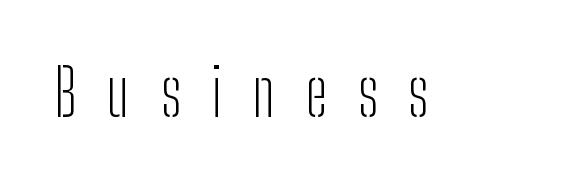
Q: Is the text bold? A: No.
Q: Is the text italic (slanted)? A: No, it is upright.
Q: Is the typeface a serif or a sans-serif typeface? A: Sans-serif.
Q: Is the text underlined? A: No.
Q: Is the spacing between letters normal or unusually wide? A: Unusually wide.
Q: Width (condensed, normal, or wide)? A: Condensed.
Q: Stroke contrast? A: Low.
Q: x-height? A: Medium.
Q: Monospaced? A: No.
